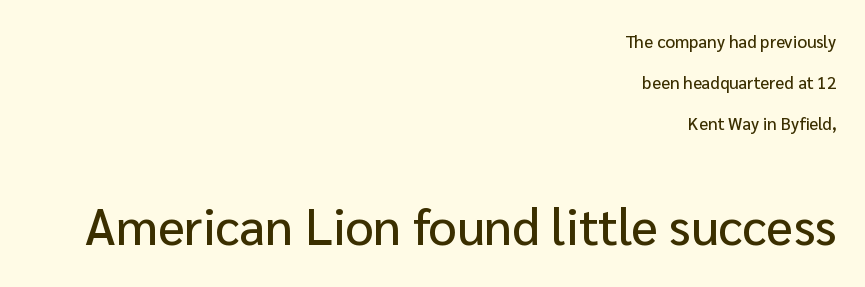
Tracking here is standard; glyphs follow each other at the usual distance. Each new line begins a long way beneath the previous one. Type size steps up from the first block to the second. Nothing sits at the stroke ends, so this counts as sans-serif. The string is rendered with underlining switched off. Notice how the passage keeps a crisp vertical edge on the right only.
